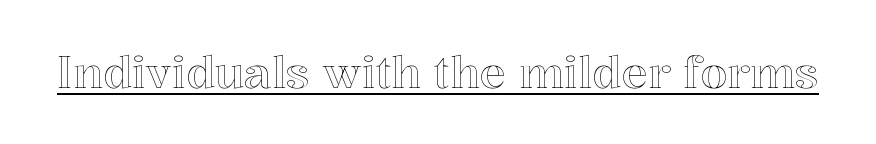
Ordinary non-slanted type is in use. The passage shown is typed in a proportional face where columns would drift. The lettering is marked with a stroke running underneath it. Between one letter and the next there's only the usual sliver of space.
